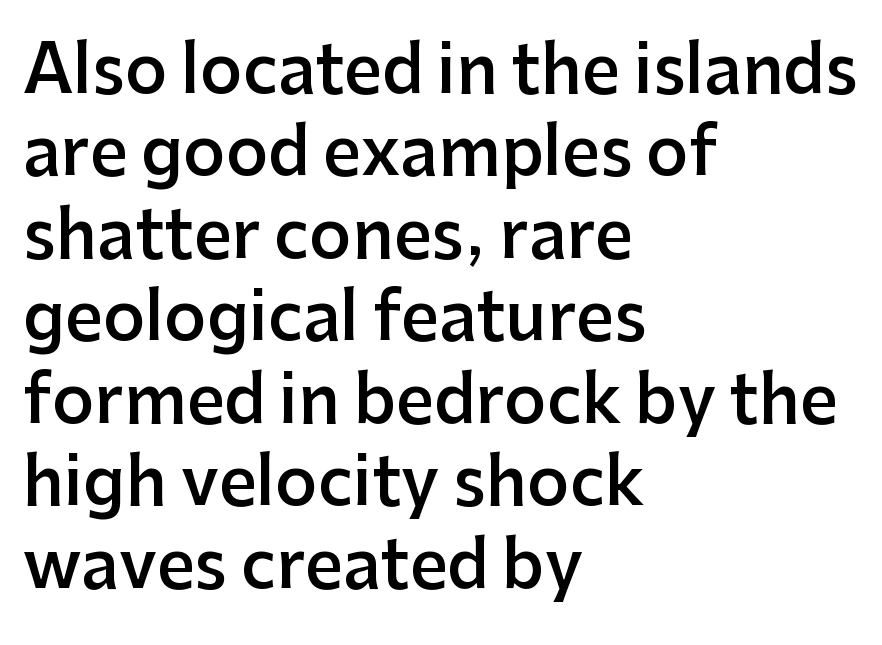
Q: Is the text bold? A: Semi-bold.
Q: Is the text italic (slanted)? A: No, it is upright.
Q: Is the typeface a serif or a sans-serif typeface? A: Sans-serif.
Q: Is the text underlined? A: No.
Q: How is the paragraph aligned? A: Left-aligned.
Q: Is the spacing between letters normal or unusually wide? A: Normal.
Q: Is the spacing between lines tight, normal or loose? A: Normal.
Q: Width (condensed, normal, or wide)? A: Normal.
Q: Stroke contrast? A: Low.
Q: x-height? A: Medium.
Q: Monospaced? A: No.
